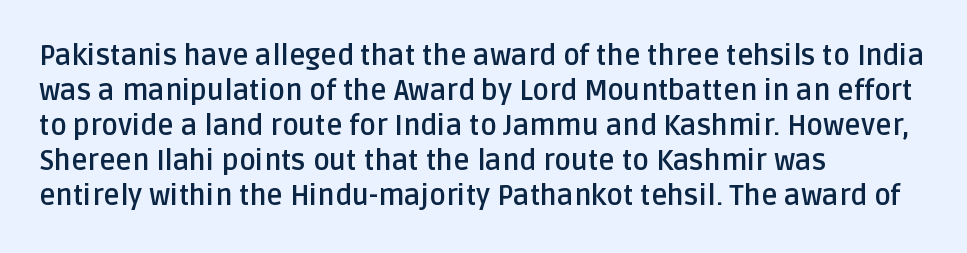
The image shows 28 px semibold sans-serif type, upright; set left-aligned, normal line spacing (1.25x), normal letter spacing, not underlined; low stroke contrast and a large x-height.
